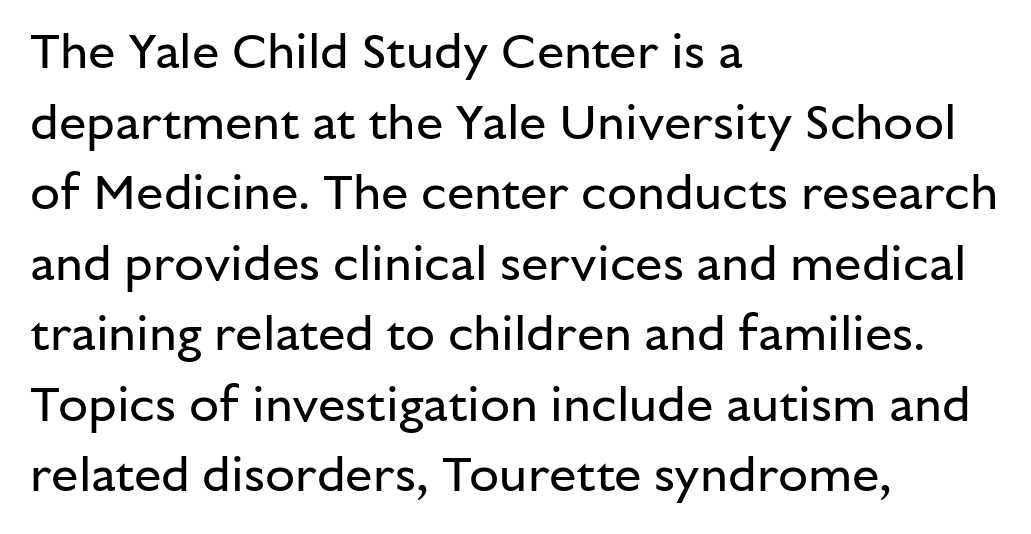
{"serif": "no", "italic": "no", "bold": "no", "weight": "regular", "width": "normal", "stroke_contrast": "low", "x_height": "medium", "monospaced": "no", "underline": "no", "align": "left", "line_spacing": "normal", "line_spacing_ratio": 1.44, "letter_spacing": "normal", "letter_spacing_em": 0.0, "glyph_px": 49}
